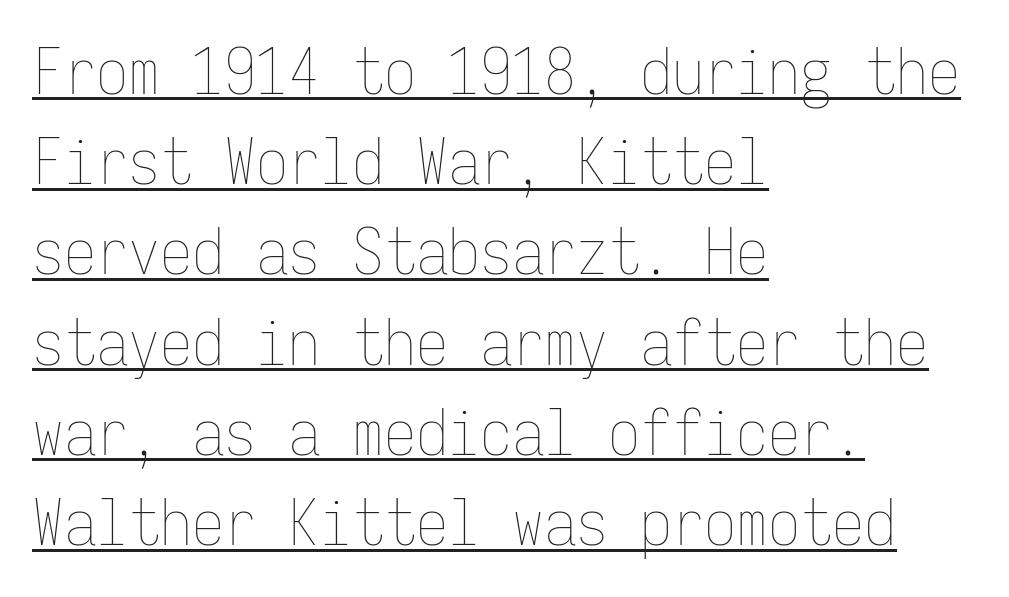
{"italic": "no", "bold": "no", "weight": "thin", "width": "condensed", "stroke_contrast": "low", "x_height": "medium", "monospaced": "yes", "underline": "yes", "align": "left", "line_spacing": "normal", "line_spacing_ratio": 1.41, "letter_spacing": "normal", "letter_spacing_em": 0.0, "glyph_px": 64}
